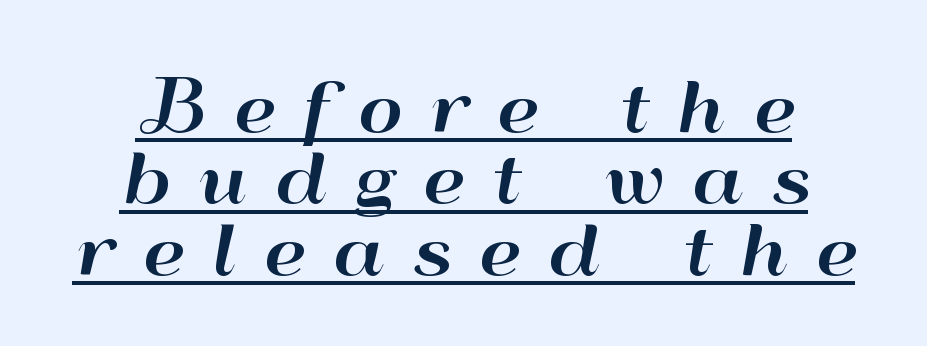
Where is the straight margin? There isn't one; the lines are centered. Vertical spacing — tight. Quick note: underline on. Nothing sits at the stroke ends, so this counts as sans-serif. Characters follow at a spacing far wider than the type designer built in.
